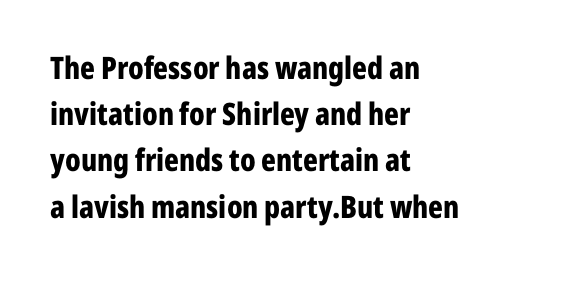
The typesetting leans heavy: a genuine bold. Left-aligned paragraph, ragged on the right. Do the letters lean? They stand straight. The rendering uses natural spacing where letterforms have individual widths.
